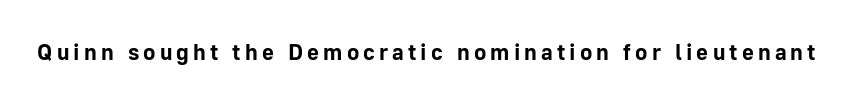
The words here are not underlined. Ascenders rise straight up at ninety degrees. What weight is shown? A full bold with thick strokes.
